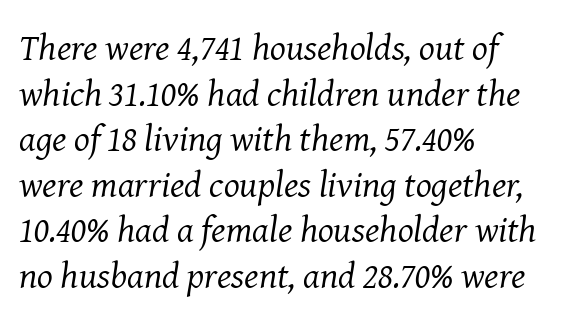
The image shows 37 px regular-weight serif type, italic (leaning right); set left-aligned, line spacing 1.23x, normal letter spacing, not underlined; medium stroke contrast and a medium x-height.
